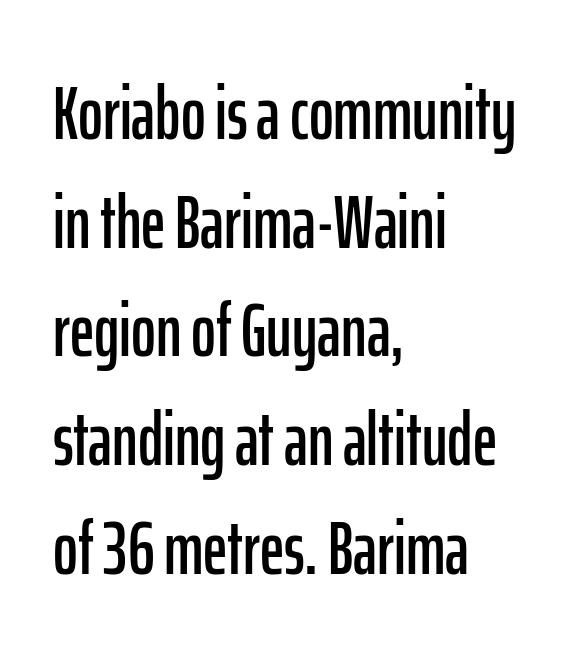
Q: Is the text italic (slanted)? A: No, it is upright.
Q: Is the typeface a serif or a sans-serif typeface? A: Sans-serif.
Q: Is the text underlined? A: No.
Q: How is the paragraph aligned? A: Left-aligned.
Q: Is the spacing between letters normal or unusually wide? A: Normal.
Q: Is the spacing between lines tight, normal or loose? A: Normal.
Q: Width (condensed, normal, or wide)? A: Condensed.
Q: Stroke contrast? A: Low.
Q: x-height? A: Medium.
Q: Monospaced? A: No.
